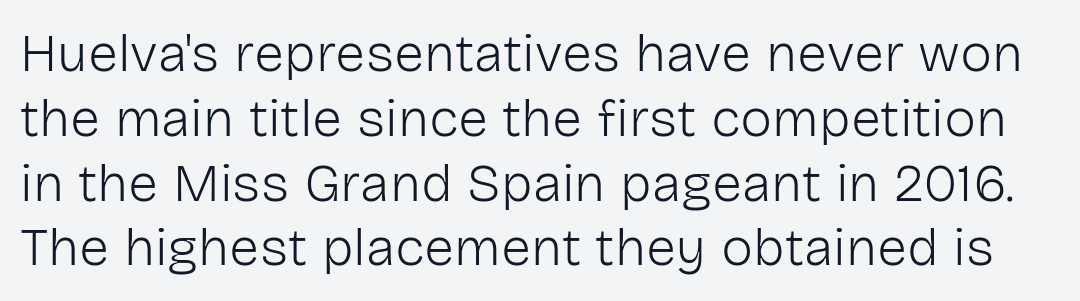
The image shows 54 px light sans-serif type, upright; set line spacing 1.2x, normal letter spacing, not underlined; low stroke contrast and a medium x-height.
